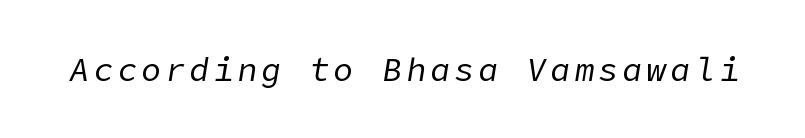
The image shows 33 px regular-weight type, italic (leaning right); set not underlined; low stroke contrast and a medium x-height.
